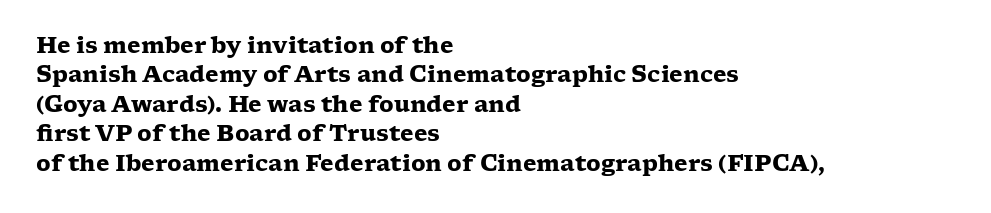
The image shows 22 px bold type, upright; set left-aligned, normal line spacing (1.34x), normal letter spacing, not underlined.
